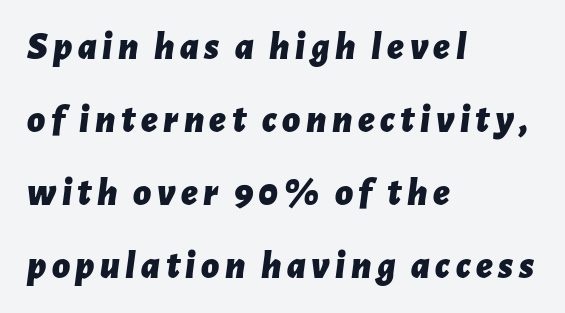
{"italic": "yes", "lean": "right", "slant_degrees": 7, "bold": "yes", "weight": "bold", "width": "normal", "stroke_contrast": "low", "x_height": "medium", "monospaced": "no", "underline": "no", "align": "left", "line_spacing_ratio": 1.87, "glyph_px": 39}
